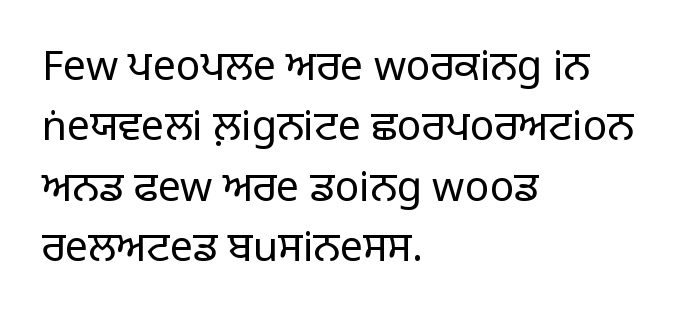
Q: Is the text bold? A: No.
Q: Is the text italic (slanted)? A: No, it is upright.
Q: Is the typeface a serif or a sans-serif typeface? A: Sans-serif.
Q: Is the text underlined? A: No.
Q: How is the paragraph aligned? A: Left-aligned.
Q: Is the spacing between letters normal or unusually wide? A: Normal.
Q: Is the spacing between lines tight, normal or loose? A: Normal.
Q: Width (condensed, normal, or wide)? A: Normal.
Q: Stroke contrast? A: Low.
Q: x-height? A: Large.
Q: Monospaced? A: No.
